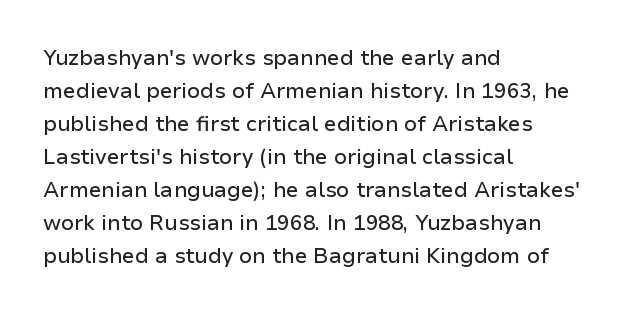
The image shows 21 px text type, upright; set left-aligned, normal line spacing (1.57x), normal letter spacing, not underlined.
